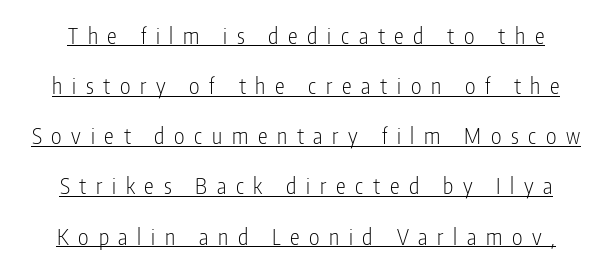
Q: Is the text bold? A: No.
Q: Is the text italic (slanted)? A: No, it is upright.
Q: Is the text underlined? A: Yes.
Q: Is the spacing between letters normal or unusually wide? A: Unusually wide.
Q: Is the spacing between lines tight, normal or loose? A: Loose.
